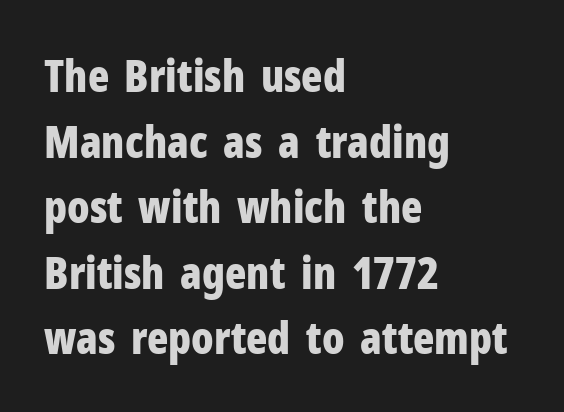
Q: Is the text bold? A: Yes.
Q: Is the text italic (slanted)? A: No, it is upright.
Q: Is the typeface a serif or a sans-serif typeface? A: Sans-serif.
Q: Is the text underlined? A: No.
Q: How is the paragraph aligned? A: Left-aligned.
Q: Is the spacing between letters normal or unusually wide? A: Normal.
Q: Is the spacing between lines tight, normal or loose? A: Normal.
Q: Width (condensed, normal, or wide)? A: Condensed.
Q: Stroke contrast? A: Low.
Q: x-height? A: Medium.
Q: Monospaced? A: No.
